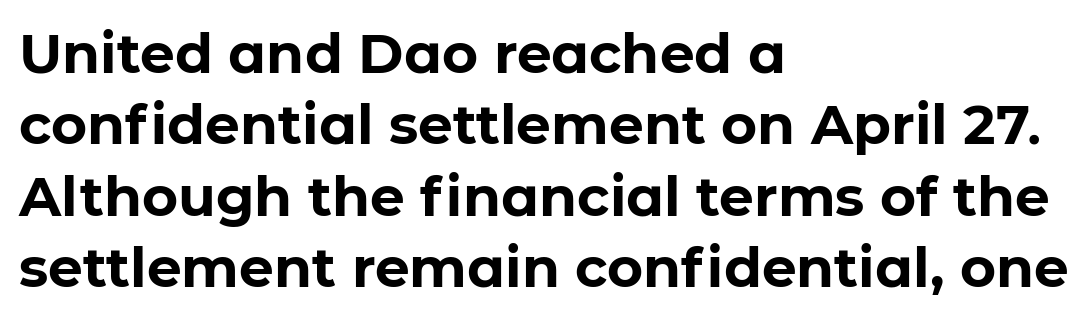
The image shows 55 px bold sans-serif type, upright; set left-aligned, normal line spacing (1.3x), normal letter spacing, not underlined; low stroke contrast and a medium x-height.
